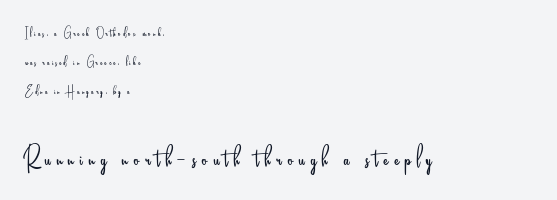
{"serif": "no", "bold": "no", "weight": "light", "width": "condensed", "stroke_contrast": "low", "x_height": "small", "monospaced": "no", "underline": "no", "align": "left", "line_spacing": "loose", "line_spacing_ratio": 2.08, "larger_block": "second", "size_ratio": 2.43, "glyph_px": 34}
